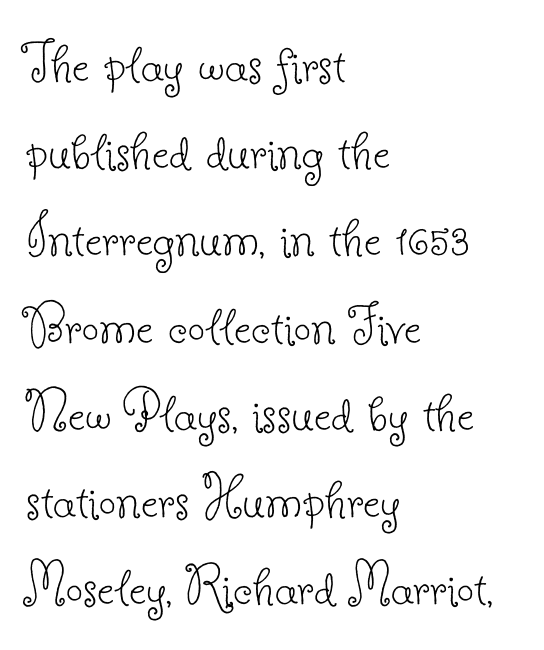
Q: Is the text bold? A: No.
Q: Is the text italic (slanted)? A: No, it is upright.
Q: Is the typeface a serif or a sans-serif typeface? A: Serif.
Q: Is the text underlined? A: No.
Q: How is the paragraph aligned? A: Left-aligned.
Q: Is the spacing between letters normal or unusually wide? A: Normal.
Q: Is the spacing between lines tight, normal or loose? A: Normal.
Q: Width (condensed, normal, or wide)? A: Normal.
Q: Stroke contrast? A: Low.
Q: x-height? A: Small.
Q: Monospaced? A: No.
